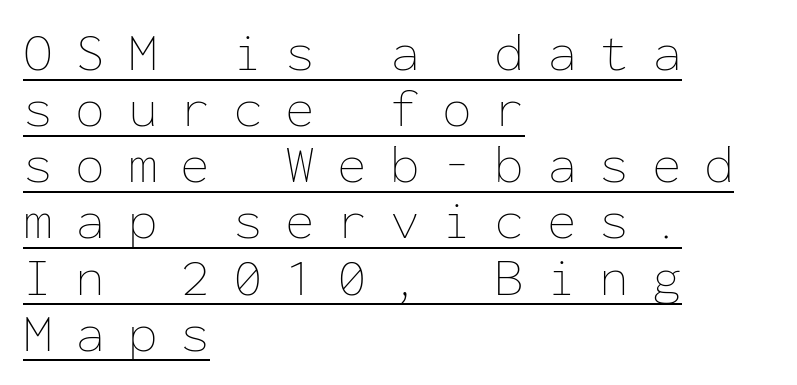
{"italic": "no", "bold": "no", "weight": "thin", "width": "normal", "stroke_contrast": "low", "x_height": "medium", "monospaced": "yes", "underline": "yes", "align": "left", "line_spacing": "tight", "line_spacing_ratio": 1.04, "letter_spacing": "wide", "letter_spacing_em": 0.42, "glyph_px": 54}
